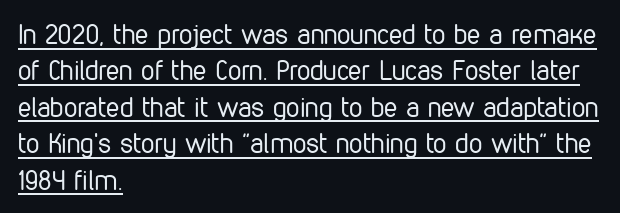
Unbolded letterforms with no extra heft. Words appear dense and cohesive because spacing is normal. Each line of the rendering has a horizontal stroke beneath the glyphs. Style check: upright. How would I describe the line gaps? Plain and ordinary. These lines stack with their left ends in a neat column.
